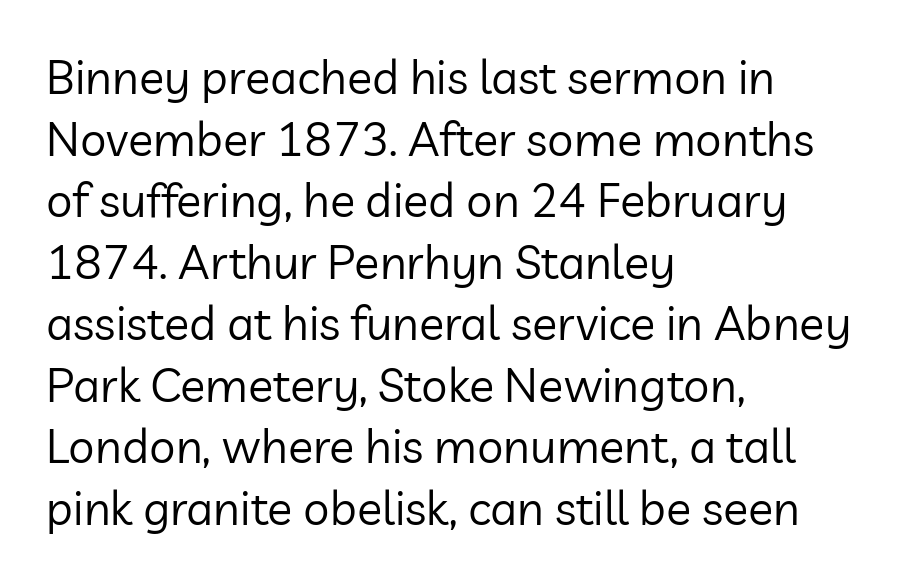
The rendering uses natural spacing where letterforms have individual widths. The axis of the letterforms is exactly vertical. A light-to-regular cut is what we see here. A normal amount of white space separates one row of letters from the next. Nothing unusual about the tracking: characters are spaced as the font intends.
